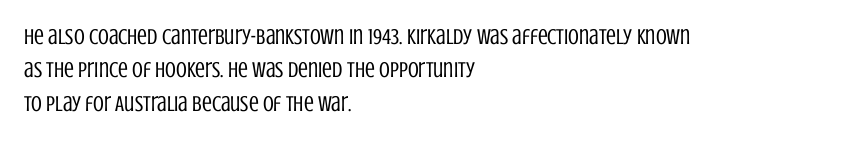
Summary of vertical rhythm: regular, with standard interline spacing. No extra ink here — the face is not bold. Quick note: not italic, upright. Horizontal alignment here is leftward, the default for most running prose.
